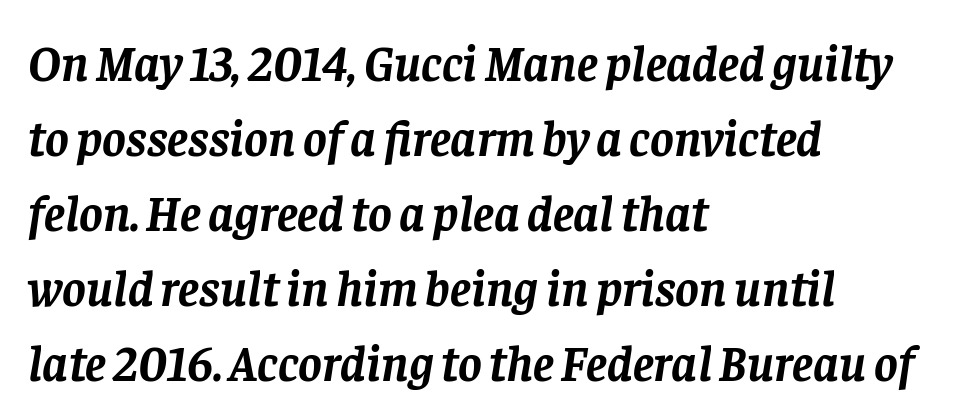
The image shows 50 px semibold serif type, italic (leaning right); set left-aligned, normal line spacing (1.5x), normal letter spacing, not underlined; low stroke contrast and a large x-height.
